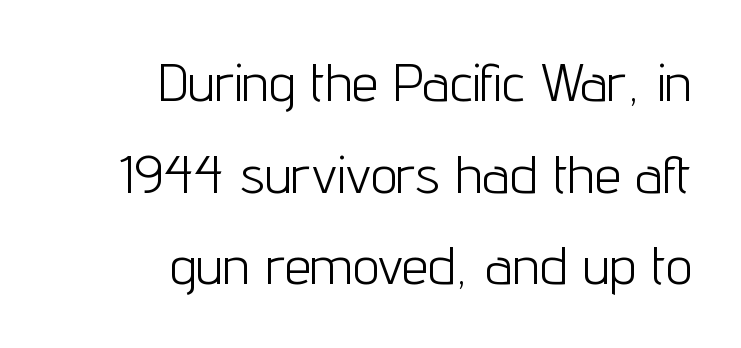
{"serif": "no", "italic": "no", "bold": "no", "weight": "light", "width": "condensed", "stroke_contrast": "low", "x_height": "medium", "monospaced": "no", "underline": "no", "align": "right", "line_spacing_ratio": 1.73, "letter_spacing": "normal", "letter_spacing_em": 0.0, "glyph_px": 53}
